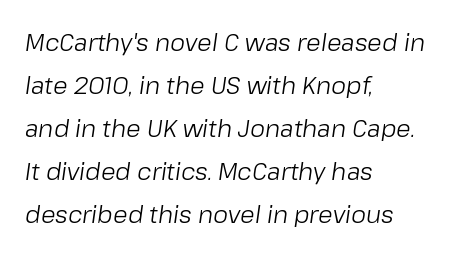
{"italic": "yes", "lean": "right", "slant_degrees": 8, "bold": "no", "underline": "no", "align": "left", "line_spacing_ratio": 1.79, "letter_spacing": "normal", "letter_spacing_em": 0.0, "glyph_px": 24}
